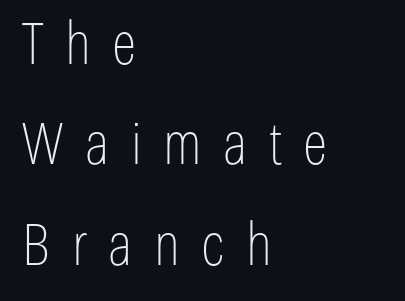
Q: Is the text bold? A: No.
Q: Is the text italic (slanted)? A: No, it is upright.
Q: Is the typeface a serif or a sans-serif typeface? A: Sans-serif.
Q: Is the text underlined? A: No.
Q: How is the paragraph aligned? A: Left-aligned.
Q: Is the spacing between letters normal or unusually wide? A: Unusually wide.
Q: Width (condensed, normal, or wide)? A: Condensed.
Q: Stroke contrast? A: Low.
Q: x-height? A: Medium.
Q: Monospaced? A: No.
